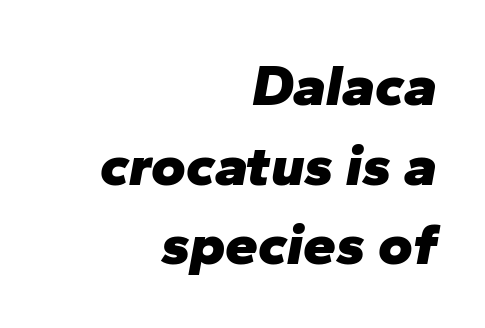
The image shows 59 px heavy type, italic (leaning right); set right-aligned, normal line spacing (1.35x), normal letter spacing, not underlined; low stroke contrast and a medium x-height.
